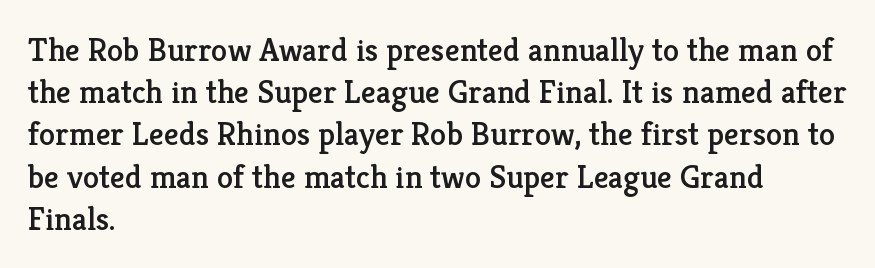
The image shows 33 px serif type, upright; set left-aligned, normal line spacing (1.28x), normal letter spacing, not underlined; low stroke contrast and a medium x-height.
